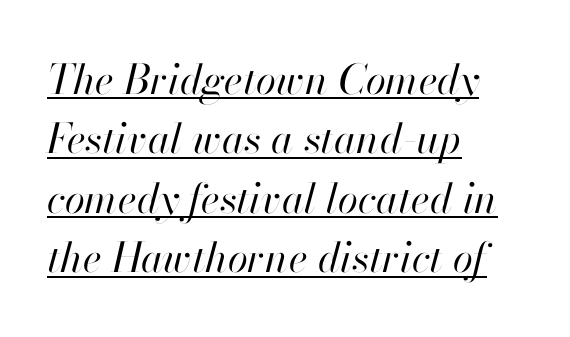
Between one letter and the next there's only the usual sliver of space. Visually the block forms a straight wall on the left and a jagged coastline on the right. These characters rest on top of a visible drawn line. This is oblique type, the kind used for emphasis or titles. Each new line begins a customary step beneath the previous one. The typeface has the unassuming heft of standard copy or less.
